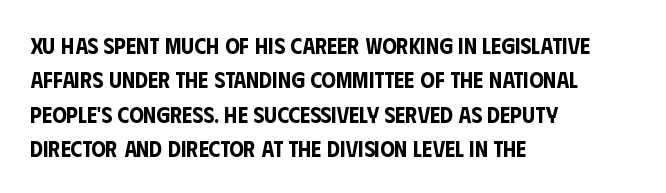
The image shows 23 px text type, upright; set left-aligned, normal line spacing (1.5x), normal letter spacing, not underlined.
